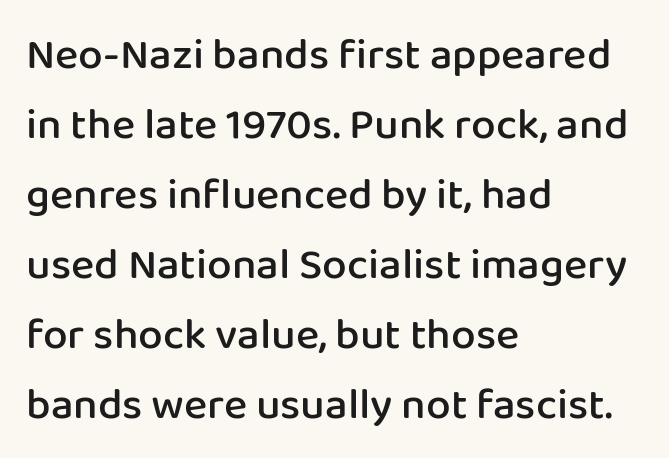
The image shows 44 px semibold sans-serif type, upright; set left-aligned, normal line spacing (1.59x), normal letter spacing, not underlined; low stroke contrast and a medium x-height.
